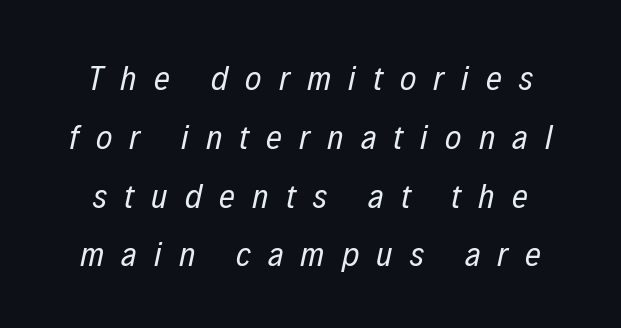
Q: Is the text bold? A: No.
Q: Is the text italic (slanted)? A: Yes, it leans right by about 12 degrees.
Q: Is the text underlined? A: No.
Q: Is the spacing between letters normal or unusually wide? A: Unusually wide.
Q: Is the spacing between lines tight, normal or loose? A: Normal.
Q: Width (condensed, normal, or wide)? A: Condensed.
Q: Stroke contrast? A: Low.
Q: x-height? A: Medium.
Q: Monospaced? A: No.
